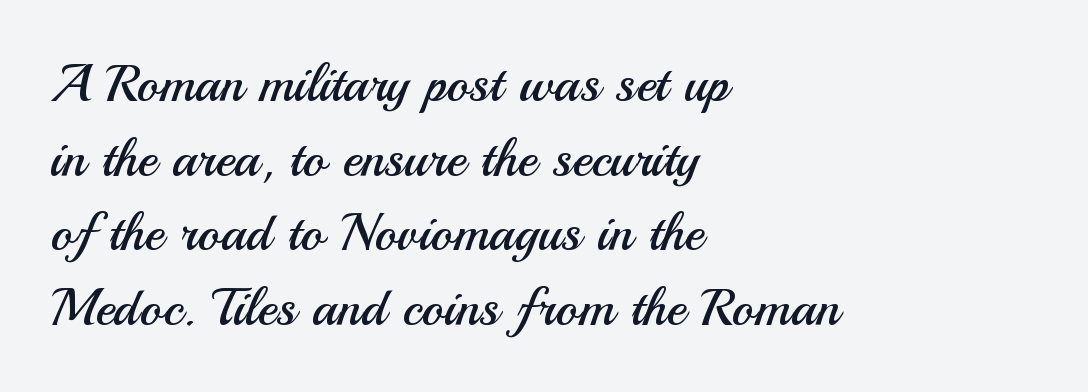
The image shows 53 px regular-weight sans-serif type; set left-aligned, normal line spacing (1.41x), normal letter spacing, not underlined; medium stroke contrast and a small x-height.
